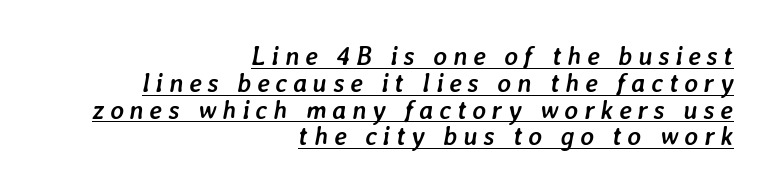
{"italic": "yes", "lean": "right", "slant_degrees": 7, "bold": "yes", "underline": "yes", "align": "right", "line_spacing": "tight", "line_spacing_ratio": 1.03, "letter_spacing": "wide", "letter_spacing_em": 0.22, "glyph_px": 26}
